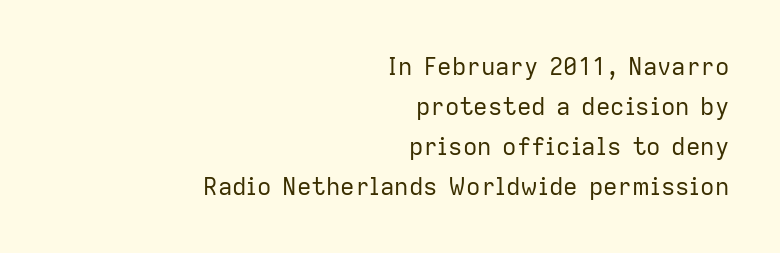
{"italic": "no", "bold": "no", "underline": "no", "align": "right", "line_spacing": "normal", "line_spacing_ratio": 1.66, "letter_spacing": "normal", "letter_spacing_em": 0.0, "glyph_px": 24}
